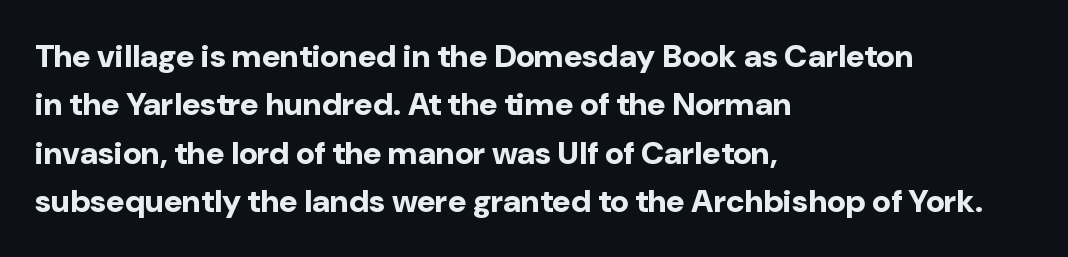
The image shows 32 px bold sans-serif type, upright; set left-aligned, normal line spacing (1.51x), normal letter spacing, not underlined; low stroke contrast and a medium x-height.
